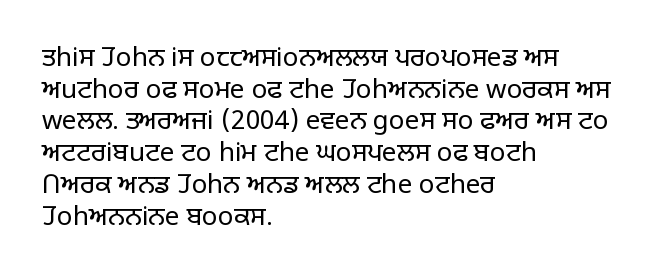
Q: Is the text bold? A: No.
Q: Is the text italic (slanted)? A: No, it is upright.
Q: Is the text underlined? A: No.
Q: How is the paragraph aligned? A: Left-aligned.
Q: Is the spacing between letters normal or unusually wide? A: Normal.
